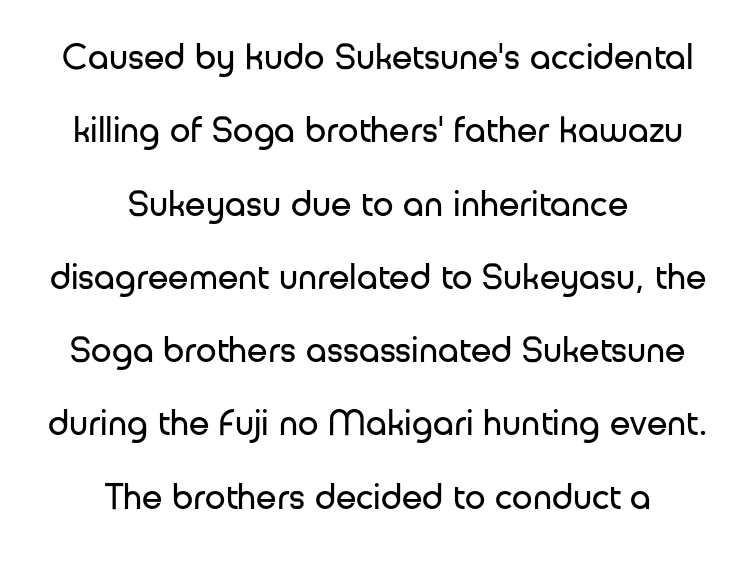
The image shows 37 px regular-weight sans-serif type, upright; set centered, loose line spacing (1.98x), normal letter spacing, not underlined; low stroke contrast and a medium x-height.
